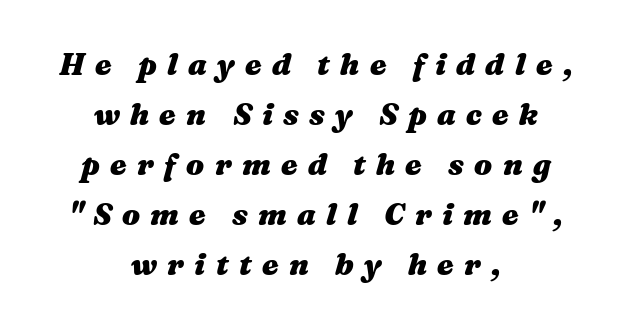
The image shows 30 px heavy, wide type, italic (leaning right); set centered, normal line spacing (1.67x), unusually wide letter spacing (+0.34 em), not underlined; medium stroke contrast and a medium x-height.
